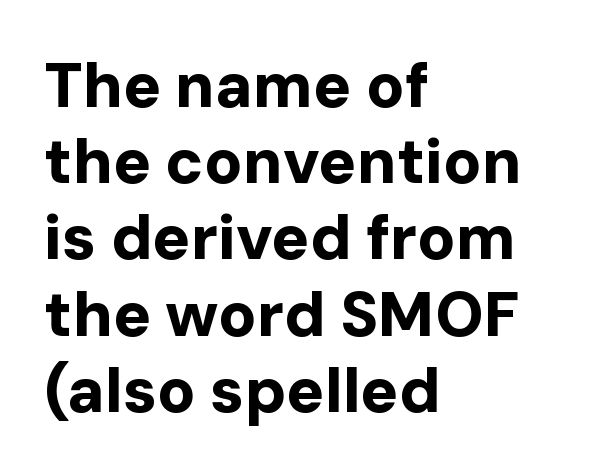
The gap between lines stays unmarked. Posture: upright roman. Inter-character spacing is left at the font's built-in metrics. You can tell from the bare stems that sans-serif type was used. Is the type bold? Yes — the strokes are clearly thick and heavy.
